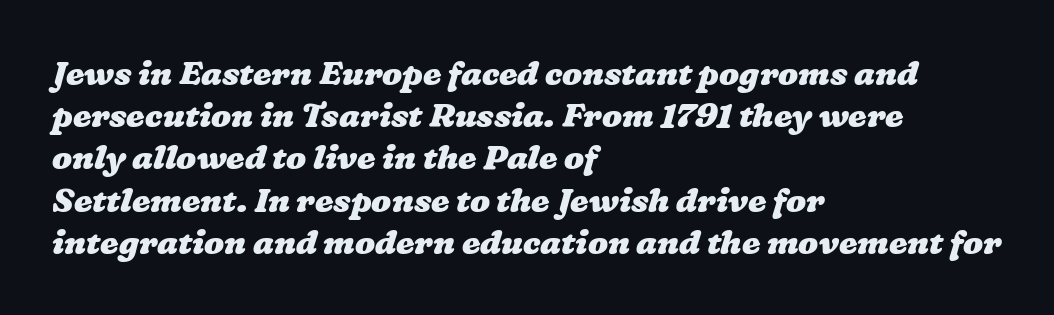
The image shows 33 px heavy, wide type; set left-aligned, normal line spacing (1.28x), normal letter spacing, not underlined; low stroke contrast and a medium x-height.
